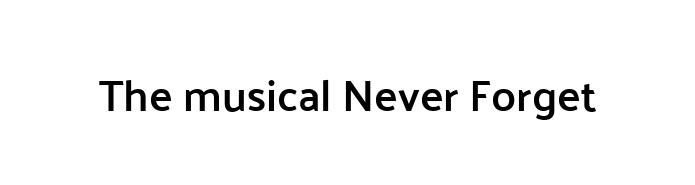
The image shows 44 px semibold sans-serif type, upright; set normal letter spacing, not underlined; low stroke contrast and a medium x-height.
